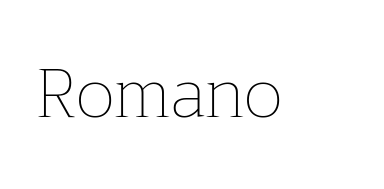
Q: Is the text bold? A: No.
Q: Is the text italic (slanted)? A: No, it is upright.
Q: Is the text underlined? A: No.
Q: Is the spacing between letters normal or unusually wide? A: Normal.
Q: Width (condensed, normal, or wide)? A: Normal.
Q: Stroke contrast? A: Low.
Q: x-height? A: Medium.
Q: Monospaced? A: No.
